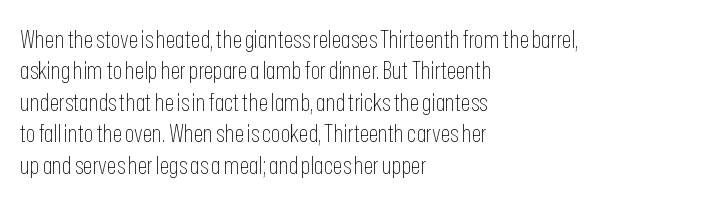
The image shows 25 px text type, upright; set left-aligned, normal line spacing (1.26x), normal letter spacing, not underlined.
